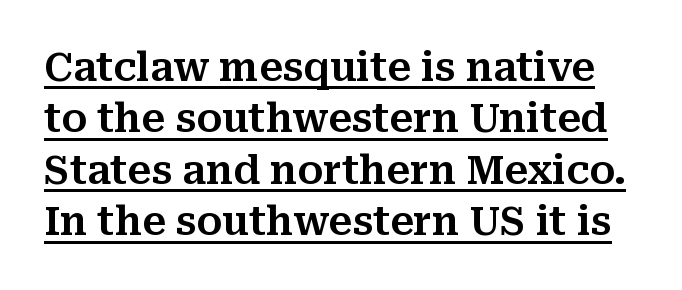
{"serif": "yes", "italic": "no", "width": "normal", "stroke_contrast": "medium", "x_height": "medium", "monospaced": "no", "underline": "yes", "line_spacing": "normal", "line_spacing_ratio": 1.32, "letter_spacing": "normal", "letter_spacing_em": 0.0, "glyph_px": 39}
